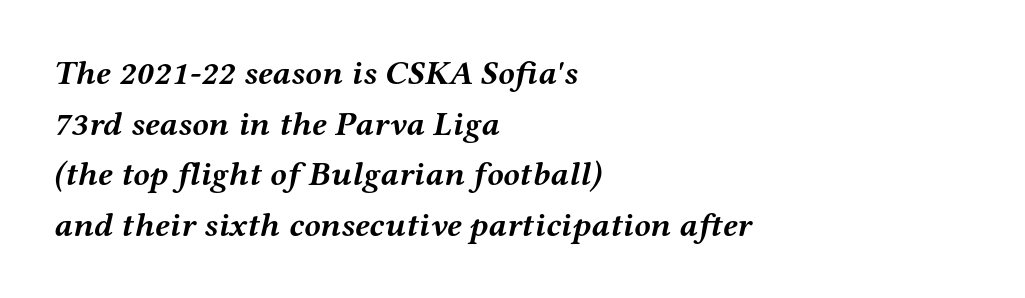
The image shows 34 px semibold, wide serif type, italic (leaning right); set left-aligned, normal line spacing (1.49x), normal letter spacing, not underlined; medium stroke contrast and a medium x-height.
